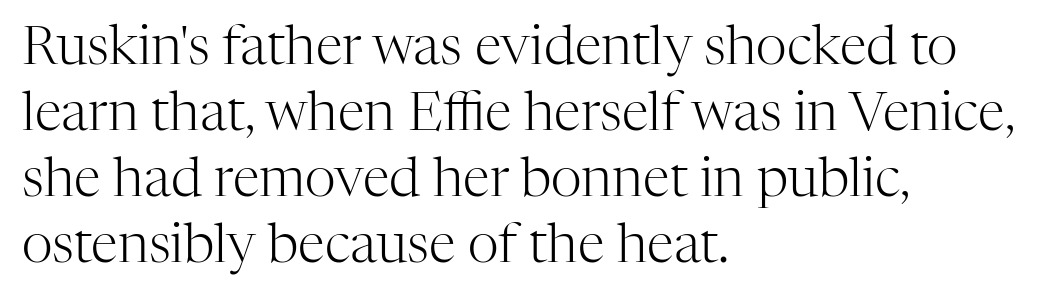
A classic flush-left, rag-right setting is used for this passage. Typographically, this falls in the serif category. Every character sits straight up, as roman type does. Type without underlining.
